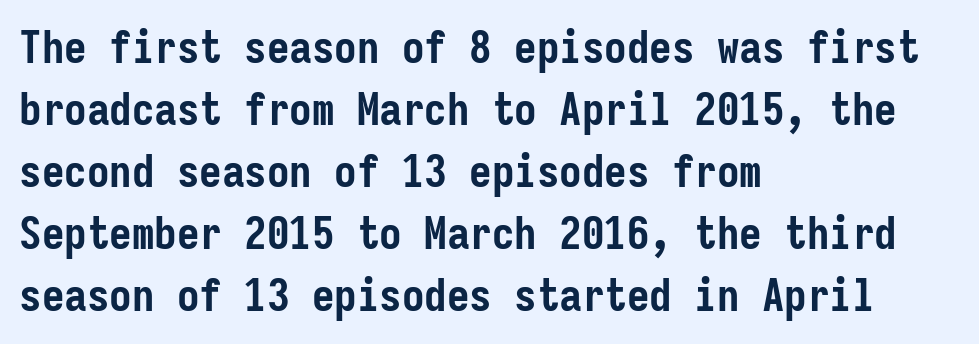
This is the regular roman posture of the typeface. The glyphs have the mass of a bold cut. Alignment: flush left. Stroke terminals: plain, sans-serif. Decoration check: the copy has no underline. Words appear dense and cohesive because spacing is normal.
